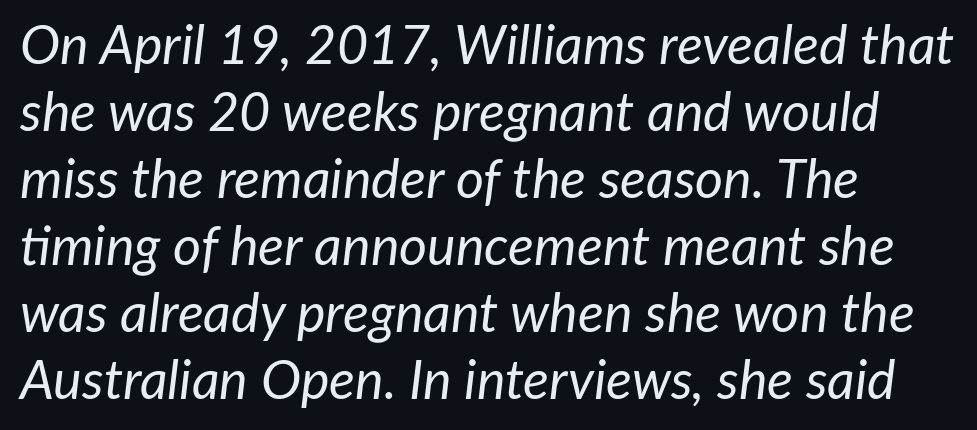
Q: Is the text bold? A: No.
Q: Is the text italic (slanted)? A: Yes, it leans right by about 7 degrees.
Q: Is the text underlined? A: No.
Q: How is the paragraph aligned? A: Left-aligned.
Q: Is the spacing between letters normal or unusually wide? A: Normal.
Q: Width (condensed, normal, or wide)? A: Normal.
Q: Stroke contrast? A: Low.
Q: x-height? A: Medium.
Q: Monospaced? A: No.
